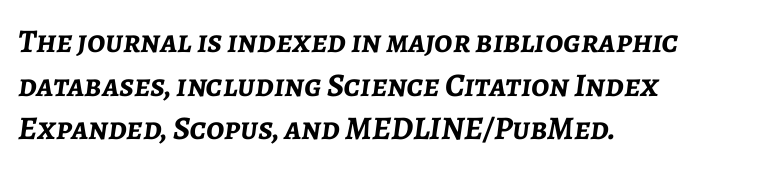
Q: Is the text bold? A: Yes.
Q: Is the text italic (slanted)? A: Yes, it leans right by about 7 degrees.
Q: Is the text underlined? A: No.
Q: How is the paragraph aligned? A: Left-aligned.
Q: Is the spacing between letters normal or unusually wide? A: Normal.
Q: Is the spacing between lines tight, normal or loose? A: Normal.
Q: Width (condensed, normal, or wide)? A: Normal.
Q: Stroke contrast? A: Low.
Q: x-height? A: Medium.
Q: Monospaced? A: No.
